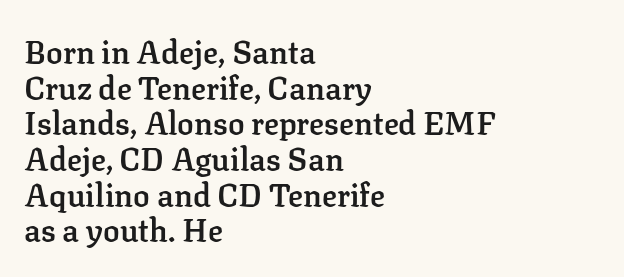
Q: Is the text bold? A: Semi-bold.
Q: Is the text italic (slanted)? A: No, it is upright.
Q: Is the typeface a serif or a sans-serif typeface? A: Serif.
Q: Is the text underlined? A: No.
Q: How is the paragraph aligned? A: Left-aligned.
Q: Is the spacing between letters normal or unusually wide? A: Normal.
Q: Is the spacing between lines tight, normal or loose? A: Tight.
Q: Width (condensed, normal, or wide)? A: Normal.
Q: Stroke contrast? A: Low.
Q: x-height? A: Medium.
Q: Monospaced? A: No.
